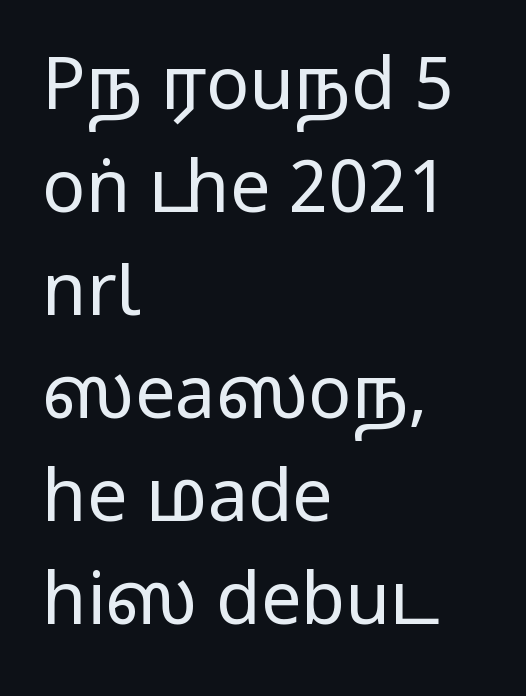
Q: Is the text bold? A: No.
Q: Is the text italic (slanted)? A: No, it is upright.
Q: Is the typeface a serif or a sans-serif typeface? A: Sans-serif.
Q: Is the text underlined? A: No.
Q: How is the paragraph aligned? A: Left-aligned.
Q: Is the spacing between letters normal or unusually wide? A: Normal.
Q: Is the spacing between lines tight, normal or loose? A: Normal.
Q: Width (condensed, normal, or wide)? A: Wide.
Q: Stroke contrast? A: Low.
Q: x-height? A: Medium.
Q: Monospaced? A: No.
